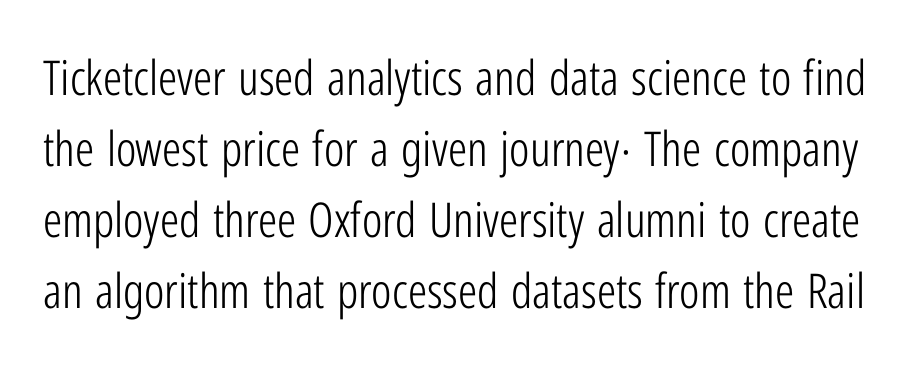
The image shows 48 px light, condensed sans-serif type, upright; set normal line spacing (1.48x), normal letter spacing, not underlined; low stroke contrast and a medium x-height.
